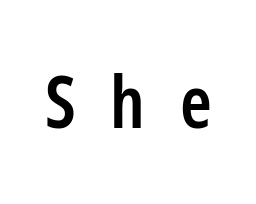
{"serif": "no", "italic": "no", "bold": "semi", "weight": "semibold", "width": "condensed", "stroke_contrast": "low", "x_height": "medium", "monospaced": "no", "underline": "no", "letter_spacing": "wide", "letter_spacing_em": 0.48, "glyph_px": 72}
